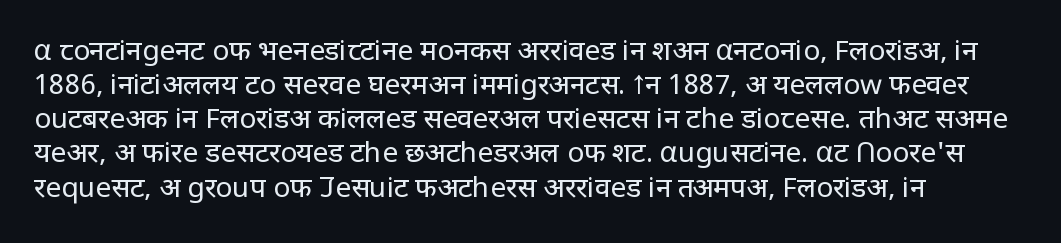
The image shows 28 px regular-weight sans-serif type, upright; set left-aligned, line spacing 1.22x, normal letter spacing, not underlined; low stroke contrast and a large x-height.
